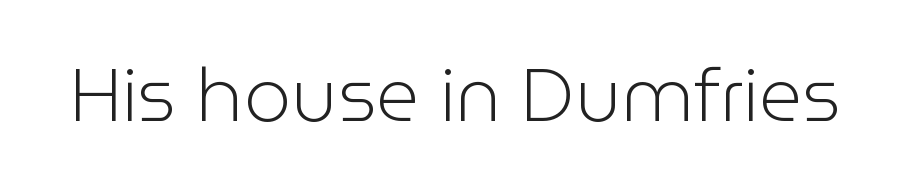
{"serif": "no", "italic": "no", "bold": "no", "weight": "light", "width": "normal", "stroke_contrast": "low", "x_height": "medium", "monospaced": "no", "underline": "no", "letter_spacing": "normal", "letter_spacing_em": 0.0, "glyph_px": 75}
